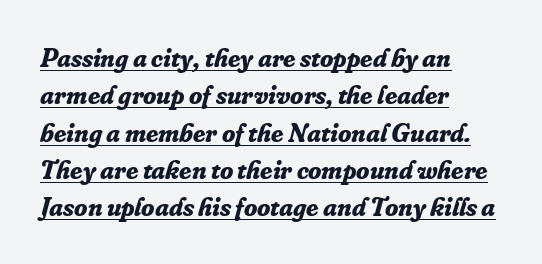
Every row of glyphs begins at an identical x-position on the left. Each glyph is drawn with heavy, bold strokes. Yep, that's italic — everything's leaning. Regarding leading, the lines here are spaced in the standard way. A rule runs beneath these lines of type. The line texture is even and compact thanks to regular tracking.
